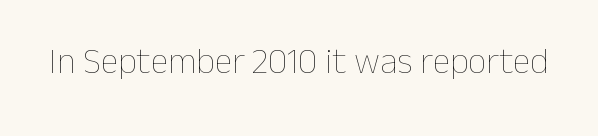
The image shows 36 px thin type, upright; set normal letter spacing, not underlined; low stroke contrast and a medium x-height.
